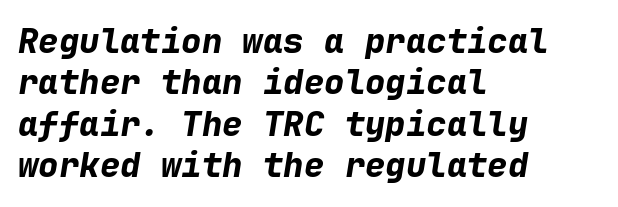
The passage shown is emphatically bold. Here the designer chose a console-style face with uniform glyph widths. Underlining? Definitely not there. Posture: slanted.
